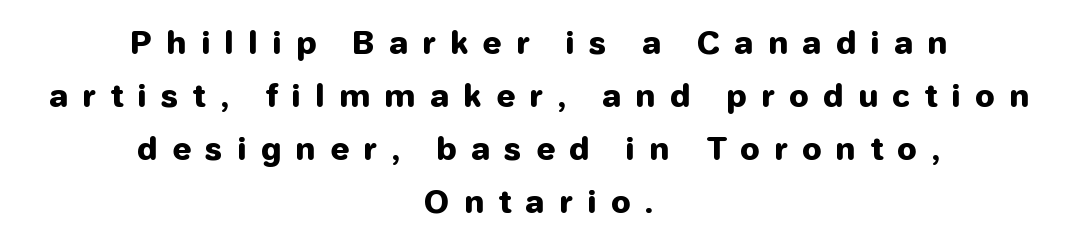
{"serif": "no", "italic": "no", "bold": "yes", "weight": "heavy", "width": "normal", "stroke_contrast": "low", "x_height": "medium", "monospaced": "no", "underline": "no", "align": "center", "line_spacing_ratio": 1.71, "letter_spacing": "wide", "letter_spacing_em": 0.45, "glyph_px": 31}
